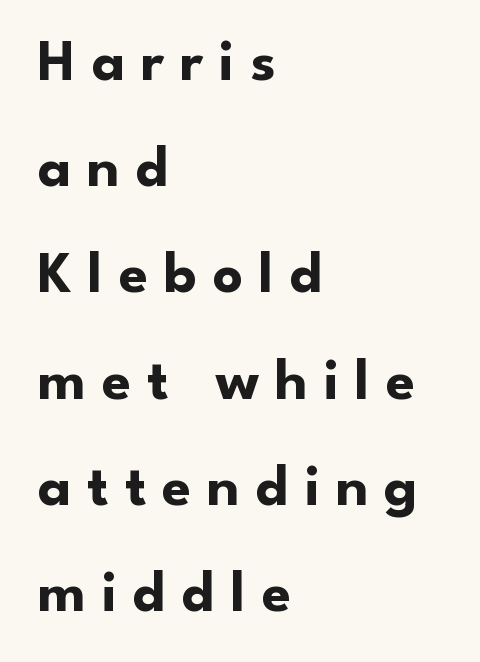
The image shows 59 px bold sans-serif type, upright; set left-aligned, line spacing 1.8x, unusually wide letter spacing (+0.27 em), not underlined; low stroke contrast and a small x-height.
